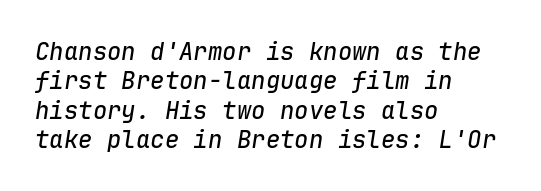
Check under the words: just untouched page. The lettering tilts uniformly, giving the passage an italic look. A typesetter would call this zero additional tracking. If you drew a ruler down the left edge, every line would touch it.
